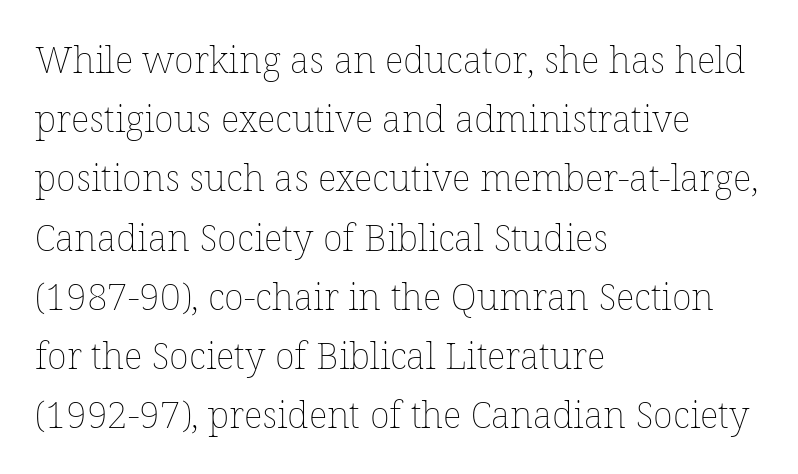
No chunkiness to these letters — they're not bold. The line texture is even and compact thanks to regular tracking. If you drew a ruler down the left edge, every line would touch it. The block of text has a typical density, with ordinary space between rows.
